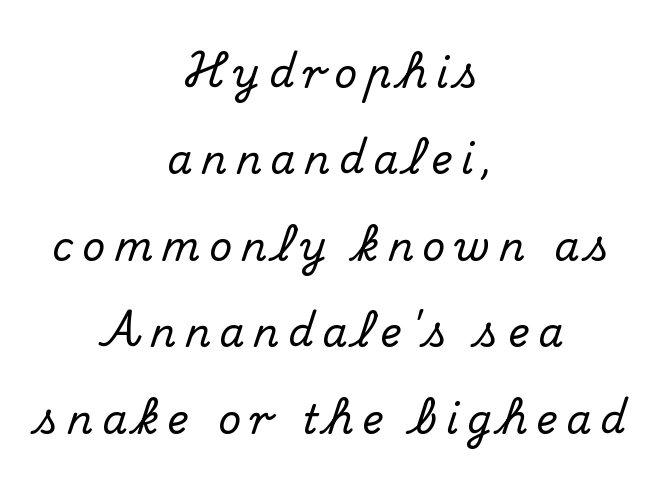
Q: Is the text italic (slanted)? A: Yes.
Q: Is the typeface a serif or a sans-serif typeface? A: Serif.
Q: Is the text underlined? A: No.
Q: How is the paragraph aligned? A: Centered.
Q: Is the spacing between letters normal or unusually wide? A: Unusually wide.
Q: Is the spacing between lines tight, normal or loose? A: Loose.
Q: Width (condensed, normal, or wide)? A: Normal.
Q: Stroke contrast? A: Medium.
Q: x-height? A: Small.
Q: Monospaced? A: No.
